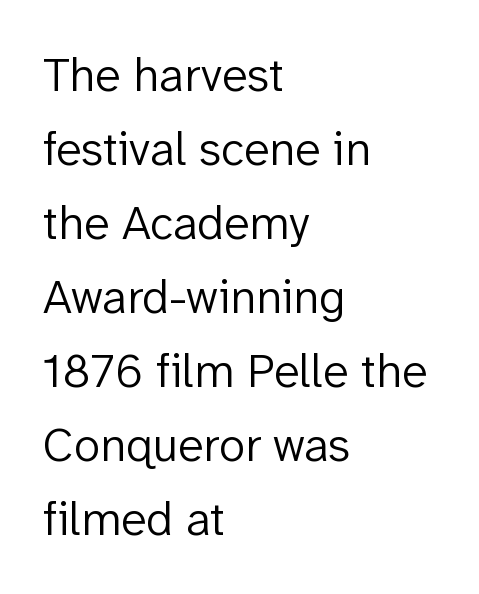
Reading down the column, the eye jumps a familiar distance to each next line. Are there feet on the stems? There aren't — it's a sans. In CSS terms this would be text-align: left. Think of a printed novel: that variable character pitch is what you see here. When letters stand straight like this, we call the style roman or upright.
